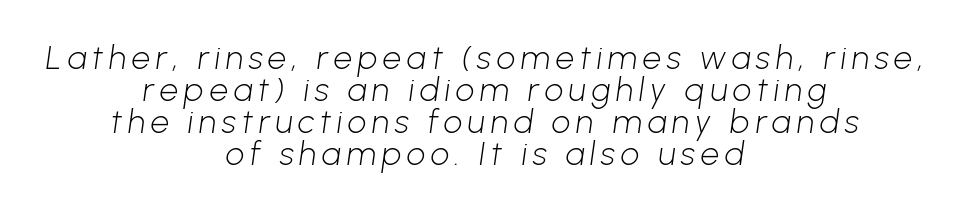
Rows of type sit shoulder to shoulder in the vertical direction. The passage shown is typed in a proportional face where columns would drift. Each letter's strokes conclude bluntly, with no projecting serifs. Beneath every word, the page is bare.
